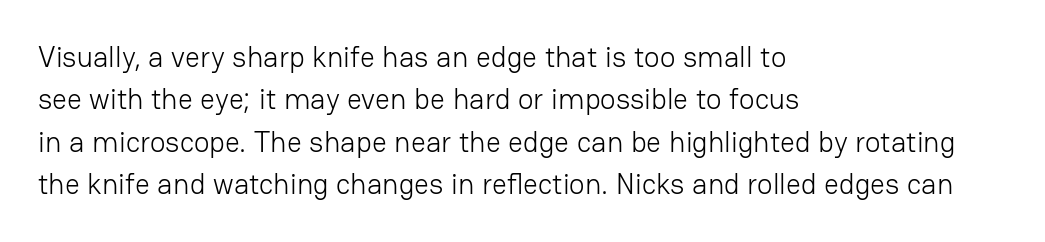
{"serif": "no", "italic": "no", "bold": "no", "weight": "light", "width": "normal", "stroke_contrast": "low", "x_height": "medium", "monospaced": "no", "underline": "no", "align": "left", "line_spacing": "normal", "line_spacing_ratio": 1.46, "letter_spacing": "normal", "letter_spacing_em": 0.0, "glyph_px": 29}
